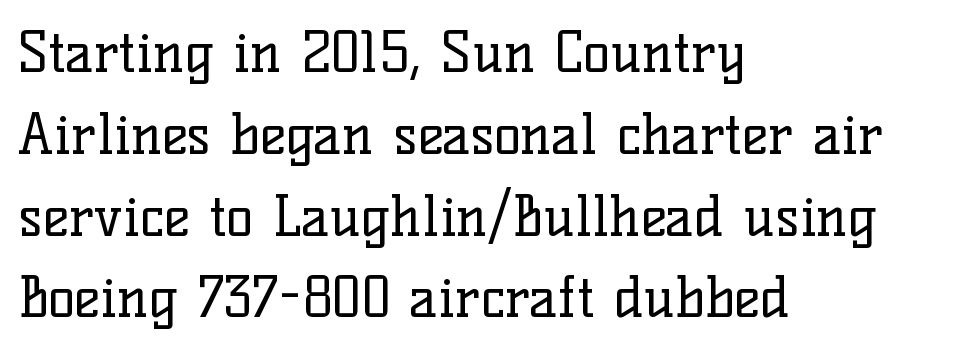
Casual observation: everything's shoved over to the left. Upright lettering throughout. A quiet, ordinary-to-light weight characterises the typeface. This is serif lettering, the kind often seen in printed books. The passage shown is not underscored anywhere.
